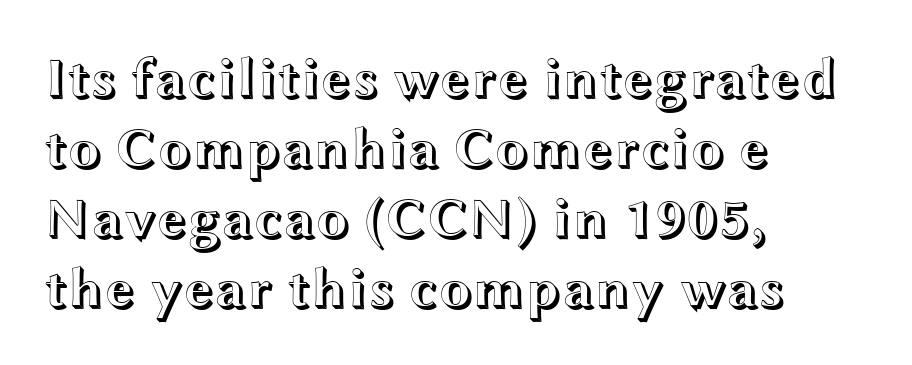
Q: Is the text italic (slanted)? A: No, it is upright.
Q: Is the text underlined? A: No.
Q: How is the paragraph aligned? A: Left-aligned.
Q: Is the spacing between letters normal or unusually wide? A: Normal.
Q: Is the spacing between lines tight, normal or loose? A: Normal.
Q: Width (condensed, normal, or wide)? A: Wide.
Q: x-height? A: Medium.
Q: Monospaced? A: No.
